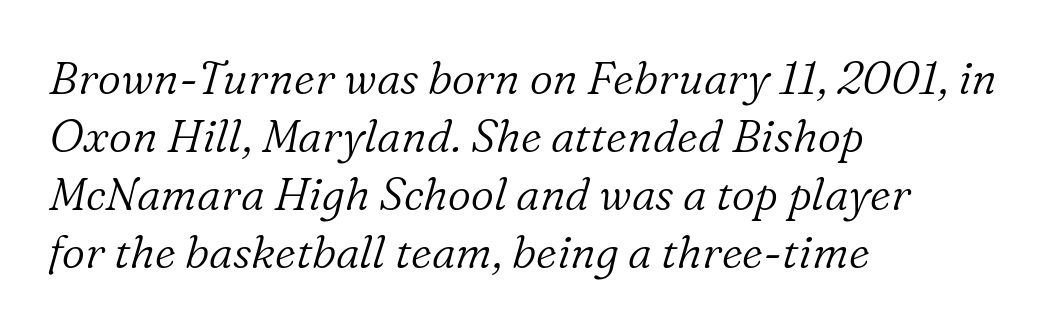
{"serif": "yes", "italic": "yes", "lean": "right", "slant_degrees": 16, "bold": "no", "weight": "light", "width": "normal", "stroke_contrast": "low", "x_height": "medium", "monospaced": "no", "underline": "no", "align": "left", "line_spacing": "normal", "line_spacing_ratio": 1.29, "letter_spacing": "normal", "letter_spacing_em": 0.0, "glyph_px": 45}
